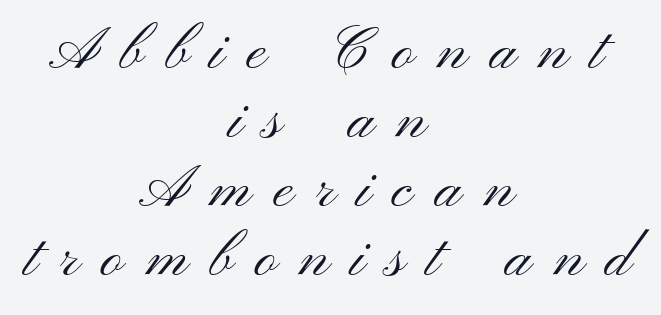
The image shows 60 px light, wide sans-serif type; set centered, tight line spacing (1.15x), unusually wide letter spacing (+0.37 em), not underlined; medium stroke contrast and a small x-height.
